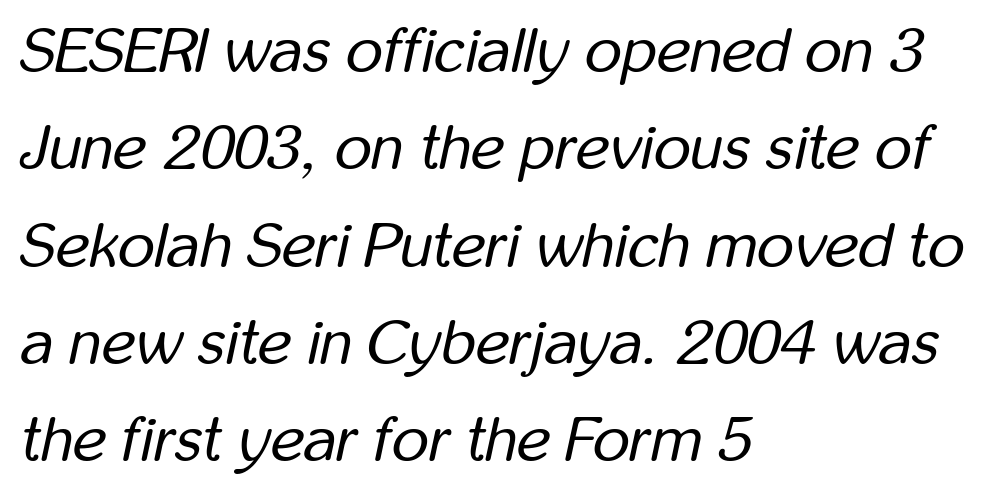
Q: Is the text bold? A: No.
Q: Is the text italic (slanted)? A: Yes, it leans right by about 12 degrees.
Q: Is the text underlined? A: No.
Q: How is the paragraph aligned? A: Left-aligned.
Q: Is the spacing between letters normal or unusually wide? A: Normal.
Q: Is the spacing between lines tight, normal or loose? A: Normal.
Q: Width (condensed, normal, or wide)? A: Condensed.
Q: Stroke contrast? A: Low.
Q: x-height? A: Medium.
Q: Monospaced? A: No.
